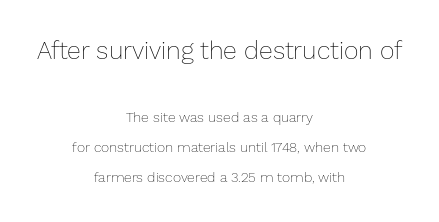
Q: Is the text bold? A: No.
Q: Is the text italic (slanted)? A: No, it is upright.
Q: Is the text underlined? A: No.
Q: How is the paragraph aligned? A: Centered.
Q: Is the spacing between letters normal or unusually wide? A: Normal.
Q: Is the spacing between lines tight, normal or loose? A: Loose.
Q: Which block of text is set in a larger size, the first (top) or the second (bottom)? A: The first (top) one.
